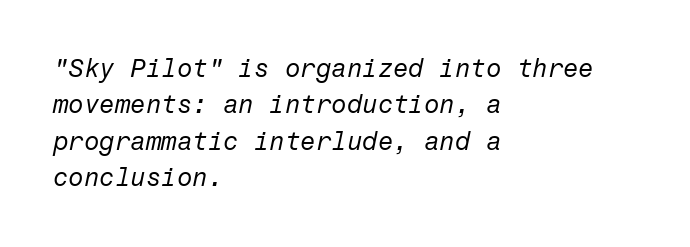
Q: Is the text bold? A: No.
Q: Is the text italic (slanted)? A: Yes, it leans right by about 12 degrees.
Q: Is the text underlined? A: No.
Q: How is the paragraph aligned? A: Left-aligned.
Q: Is the spacing between letters normal or unusually wide? A: Normal.
Q: Is the spacing between lines tight, normal or loose? A: Normal.
